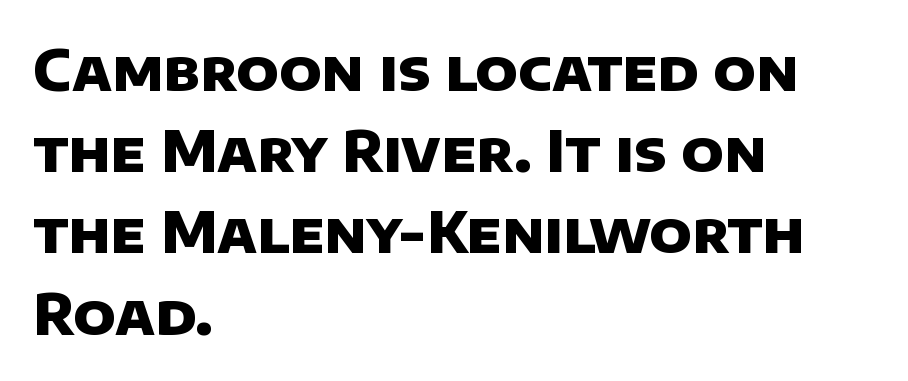
Q: Is the text bold? A: Yes.
Q: Is the typeface a serif or a sans-serif typeface? A: Sans-serif.
Q: Is the text underlined? A: No.
Q: How is the paragraph aligned? A: Left-aligned.
Q: Is the spacing between letters normal or unusually wide? A: Normal.
Q: Is the spacing between lines tight, normal or loose? A: Normal.
Q: Width (condensed, normal, or wide)? A: Normal.
Q: Stroke contrast? A: Low.
Q: x-height? A: Large.
Q: Monospaced? A: No.
